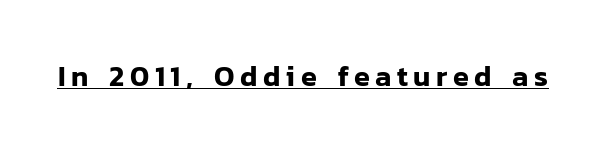
The face used here is a sans, in the tradition of grotesques and geometrics. Posture: upright roman. Proportional: the letters do not fall into vertical columns. The face used here appears with an underline applied.
